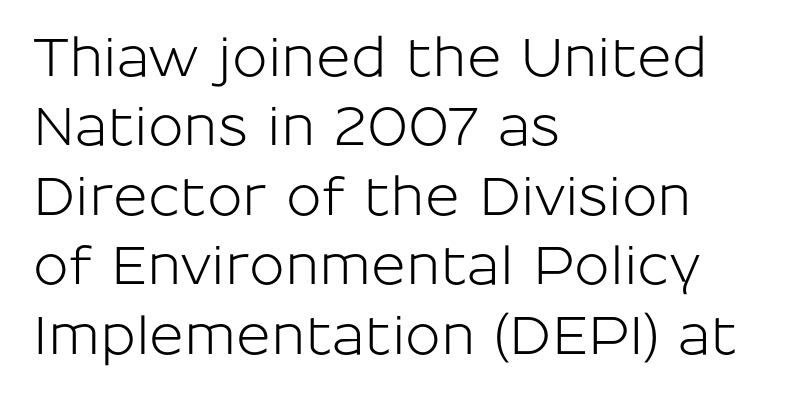
The image shows 53 px sans-serif type, upright; set left-aligned, normal line spacing (1.31x), normal letter spacing, not underlined; low stroke contrast and a medium x-height.
